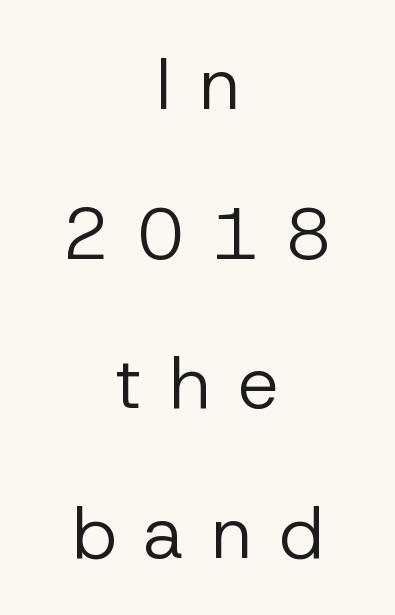
The image shows 73 px regular-weight sans-serif type, upright; set centered, loose line spacing (2.05x), unusually wide letter spacing (+0.37 em), not underlined; low stroke contrast and a medium x-height.
